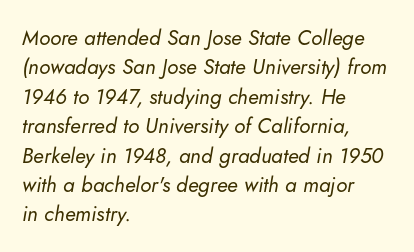
Q: Is the text bold? A: No.
Q: Is the text italic (slanted)? A: Yes, it leans right by about 5 degrees.
Q: Is the text underlined? A: No.
Q: How is the paragraph aligned? A: Left-aligned.
Q: Is the spacing between letters normal or unusually wide? A: Normal.
Q: Is the spacing between lines tight, normal or loose? A: Normal.
